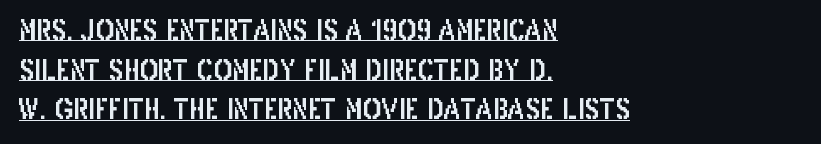
What's the leading like? Ordinary, nothing unusual. Do the letters lean? They stand straight. The letterforms sit shoulder to shoulder at normal distance. Does a line run under the words? Yes, clearly. The paragraph has a hard left edge and a soft right edge.
